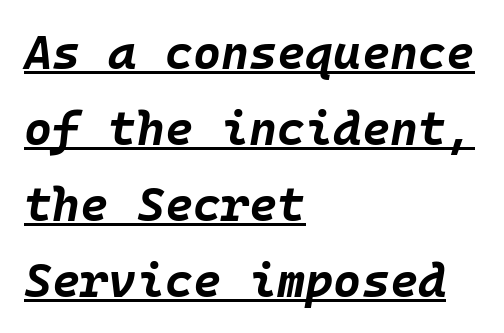
The image shows 48 px bold type, italic (leaning right), monospaced; set left-aligned, normal line spacing (1.58x), normal letter spacing, underlined; low stroke contrast and a large x-height.
